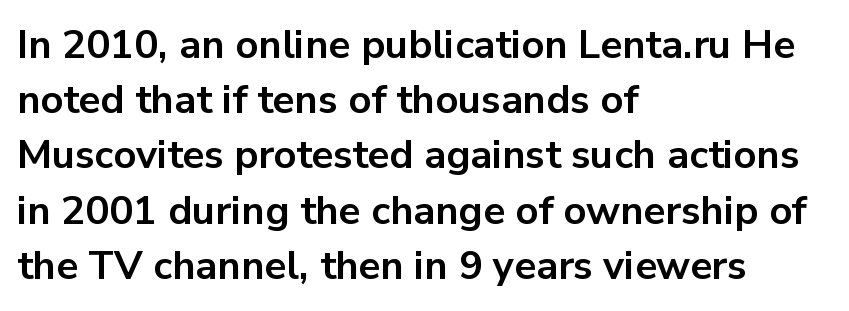
What weight is shown? A full bold with thick strokes. Type style note: lacks serifs. Short note: letters normally spaced. The specimen reads as upright at a glance. In terms of leading, this rendering sits right in the middle. Casual observation: everything's shoved over to the left.
